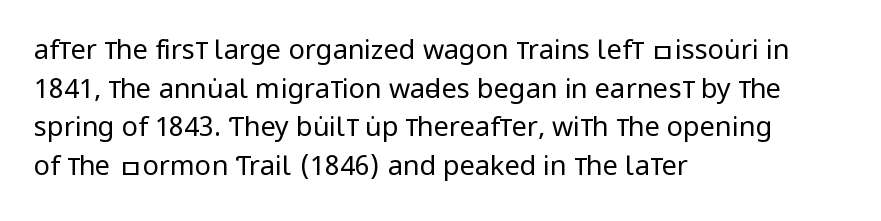
{"italic": "no", "bold": "no", "underline": "no", "align": "left", "line_spacing": "normal", "line_spacing_ratio": 1.43, "letter_spacing": "normal", "letter_spacing_em": 0.0, "glyph_px": 27}
